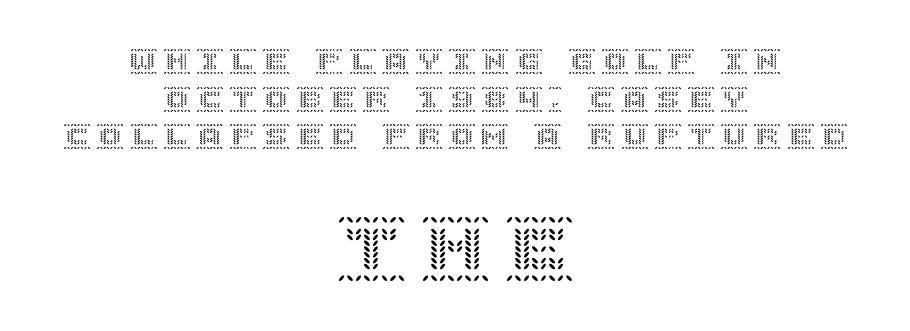
Words appear elongated and porous because spacing is wide. Check under the words: just untouched page. The following chunk of copy outweighs the initial chunk in type size. If you folded the block vertically in half, each line would mirror itself in length. The lettering stays uniformly vertical, giving the passage a roman look. Does the leading feel generous? No, just average.
